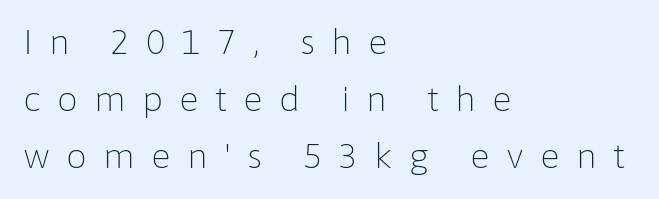
This is sans-serif lettering, the kind often seen on screens and signage. Plain, unruled lines of type. Casual observation: everything's shoved over to the left. Weight: not bold — regular or lighter. The face used here is proportionally spaced, like ordinary book or web type.
